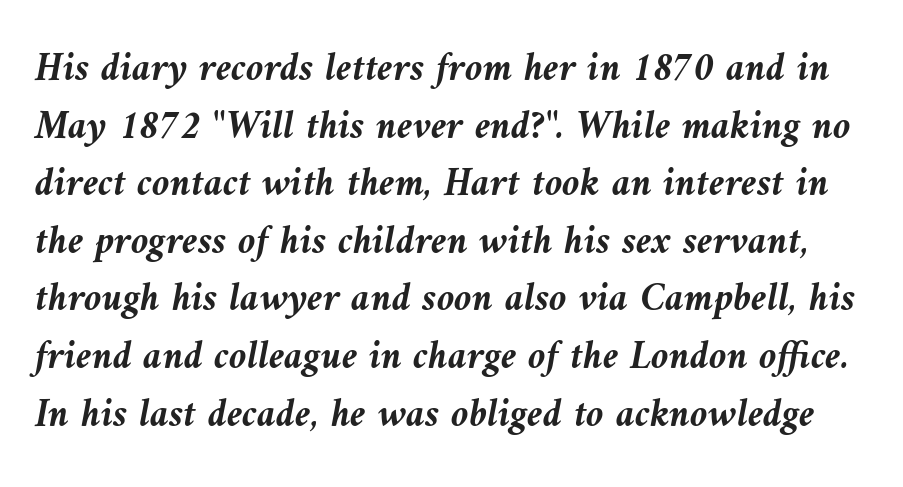
The image shows 40 px semibold type, italic (leaning left); set normal line spacing (1.44x), normal letter spacing, not underlined; medium stroke contrast and a medium x-height.
